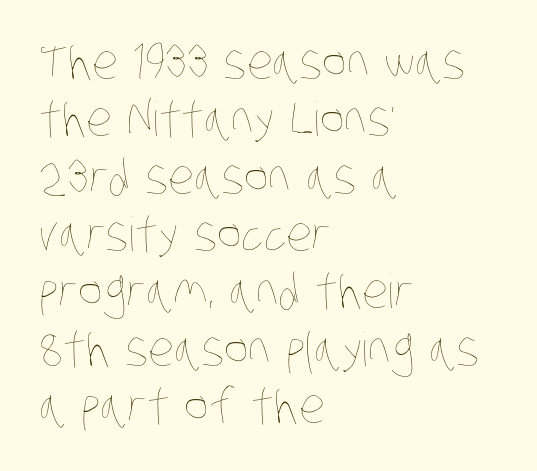
Q: Is the text bold? A: No.
Q: Is the text underlined? A: No.
Q: How is the paragraph aligned? A: Left-aligned.
Q: Is the spacing between letters normal or unusually wide? A: Normal.
Q: Width (condensed, normal, or wide)? A: Condensed.
Q: Stroke contrast? A: Low.
Q: x-height? A: Large.
Q: Monospaced? A: No.
